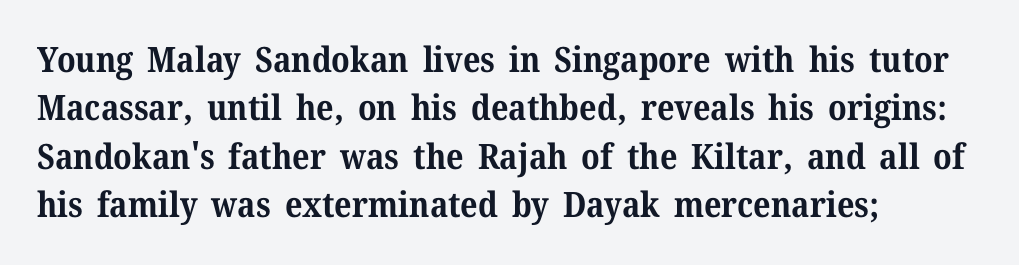
Q: Is the text bold? A: Yes.
Q: Is the text italic (slanted)? A: No, it is upright.
Q: Is the typeface a serif or a sans-serif typeface? A: Serif.
Q: Is the text underlined? A: No.
Q: How is the paragraph aligned? A: Left-aligned.
Q: Is the spacing between letters normal or unusually wide? A: Normal.
Q: Is the spacing between lines tight, normal or loose? A: Normal.
Q: Width (condensed, normal, or wide)? A: Normal.
Q: Stroke contrast? A: Medium.
Q: x-height? A: Medium.
Q: Monospaced? A: No.
